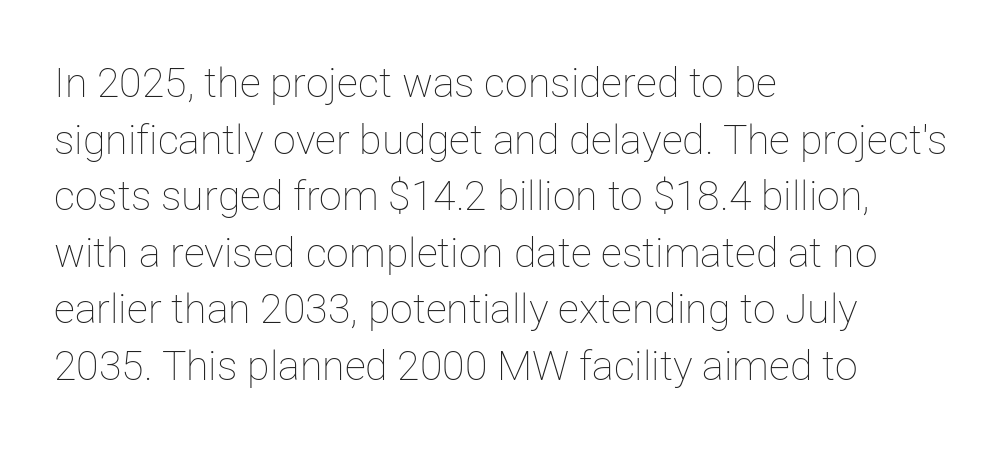
{"italic": "no", "bold": "no", "weight": "thin", "width": "normal", "stroke_contrast": "low", "x_height": "medium", "monospaced": "no", "underline": "no", "align": "left", "line_spacing": "normal", "line_spacing_ratio": 1.38, "letter_spacing": "normal", "letter_spacing_em": 0.0, "glyph_px": 41}
